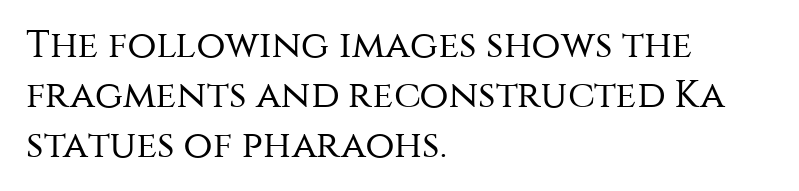
Think standard paragraph weight, or any step lighter than that. Descender tails drop into unmarked territory. The gaps between neighbouring characters are ordinary and unremarkable. Compared with a centered layout, this one pins lines to the left instead.
